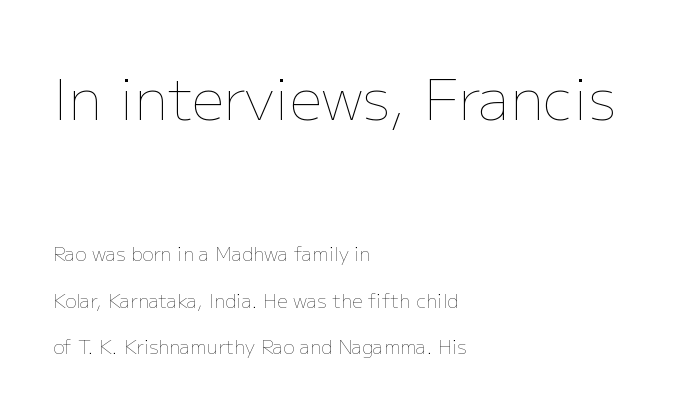
The image shows 57 px thin type, upright; set left-aligned, loose line spacing (2.45x), normal letter spacing, not underlined; the first (top) block is 3.0x larger; low stroke contrast and a medium x-height.
